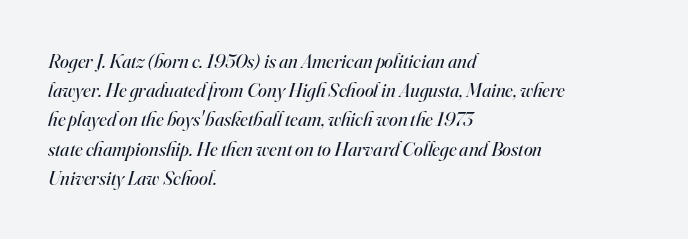
{"italic": "yes", "lean": "right", "slant_degrees": 16, "bold": "no", "underline": "no", "align": "left", "line_spacing": "normal", "line_spacing_ratio": 1.46, "letter_spacing": "normal", "letter_spacing_em": 0.0, "glyph_px": 20}
